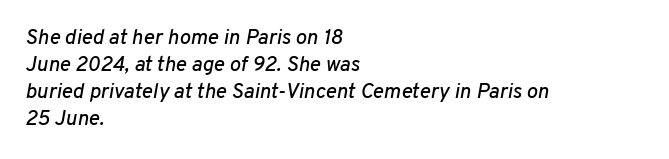
The horizontal fit of the characters is conventional and even. Rows of type keep a routine distance in the vertical direction. The lines in this sample share a left origin and differ only in where they stop. It's the slanting kind of type.
